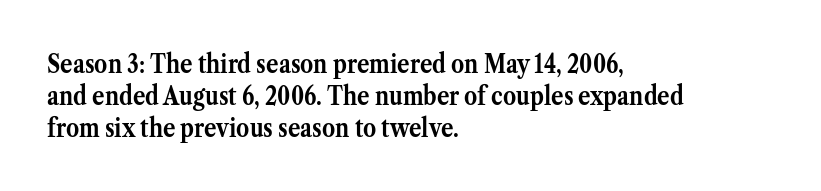
Alignment: flush left. A clean baseline with only descenders dipping below it. Vertical strokes here are truly vertical. Every letter is thick-stroked: bold, no question. A typesetter would call this zero additional tracking.
